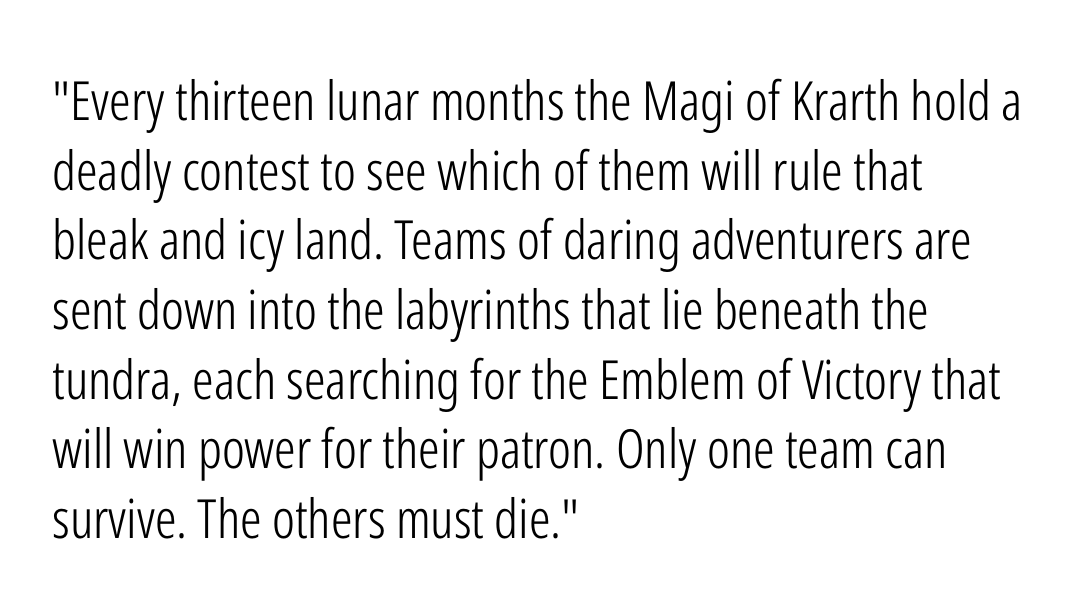
Q: Is the text bold? A: No.
Q: Is the text italic (slanted)? A: No, it is upright.
Q: Is the typeface a serif or a sans-serif typeface? A: Sans-serif.
Q: Is the text underlined? A: No.
Q: How is the paragraph aligned? A: Left-aligned.
Q: Is the spacing between letters normal or unusually wide? A: Normal.
Q: Is the spacing between lines tight, normal or loose? A: Normal.
Q: Width (condensed, normal, or wide)? A: Condensed.
Q: Stroke contrast? A: Low.
Q: x-height? A: Medium.
Q: Monospaced? A: No.
